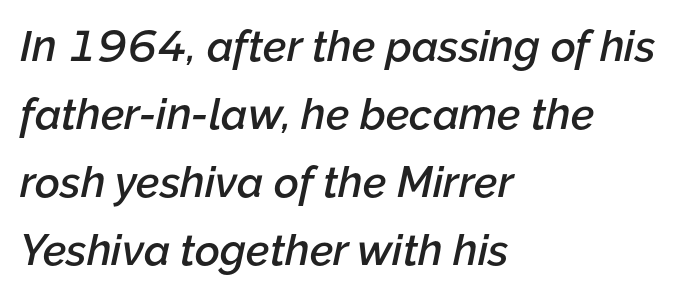
The image shows 43 px semibold type, italic (leaning right); set left-aligned, normal line spacing (1.58x), normal letter spacing, not underlined; low stroke contrast and a medium x-height.
